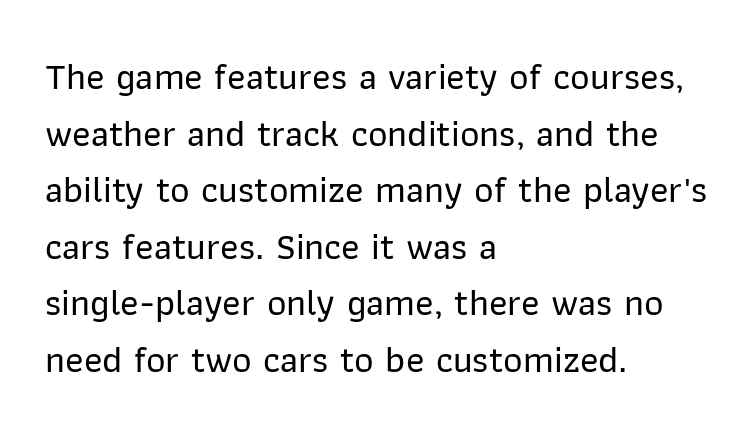
Inter-character spacing is left at the font's built-in metrics. The designer went with a sans here, leaving each stem footless. Is the block centered? No — it sits flush against the left margin. Italic: no, the glyphs are upright roman.
